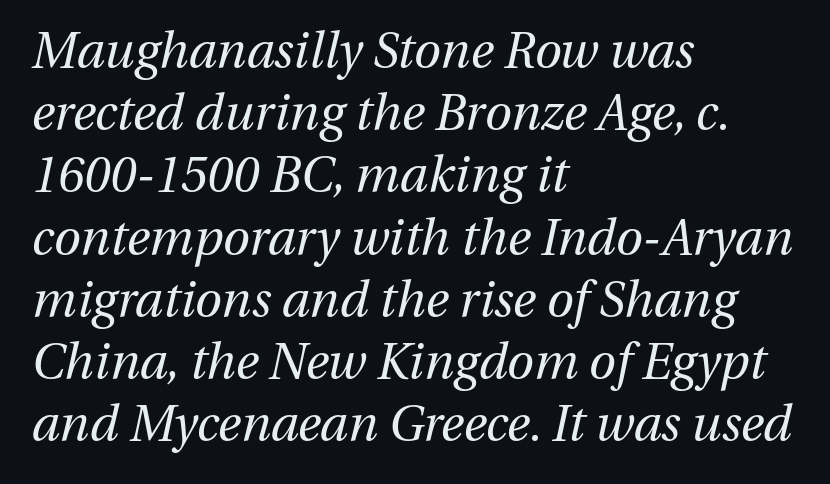
The image shows 49 px regular-weight type, italic (leaning right); set left-aligned, normal line spacing (1.27x), normal letter spacing, not underlined; medium stroke contrast and a medium x-height.
